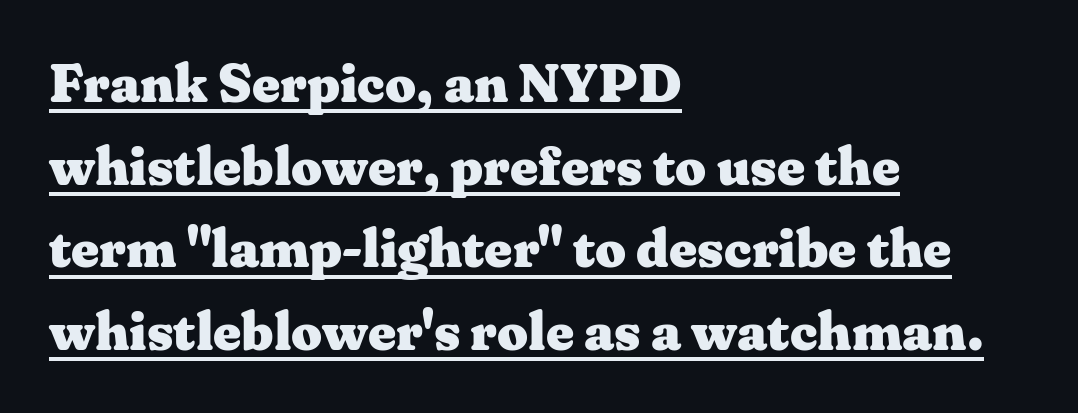
Horizontally, the lines are justified to the leading edge only. Glance below the letters and you will spot a drawn line. Each glyph is drawn with heavy, bold strokes. The letters stand straight up with perfectly vertical stems. Stroke terminals: seriffed.
